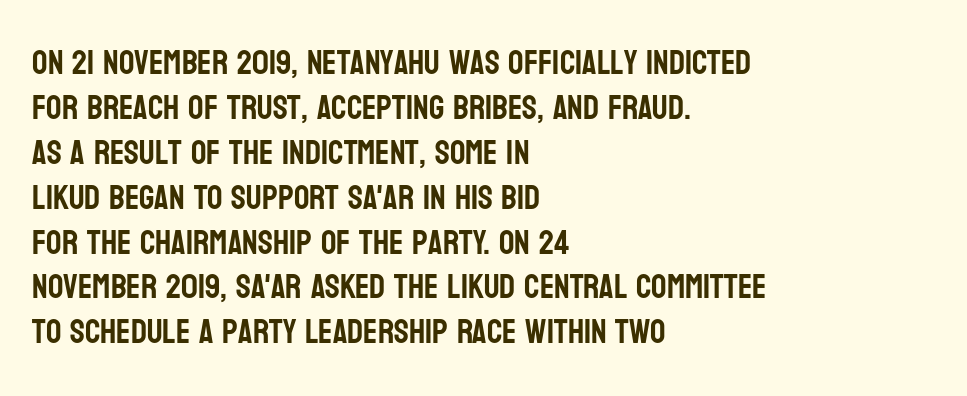
Q: Is the text italic (slanted)? A: No, it is upright.
Q: Is the typeface a serif or a sans-serif typeface? A: Sans-serif.
Q: Is the text underlined? A: No.
Q: How is the paragraph aligned? A: Left-aligned.
Q: Is the spacing between letters normal or unusually wide? A: Normal.
Q: Is the spacing between lines tight, normal or loose? A: Normal.
Q: Width (condensed, normal, or wide)? A: Condensed.
Q: Stroke contrast? A: Low.
Q: x-height? A: Large.
Q: Monospaced? A: No.
